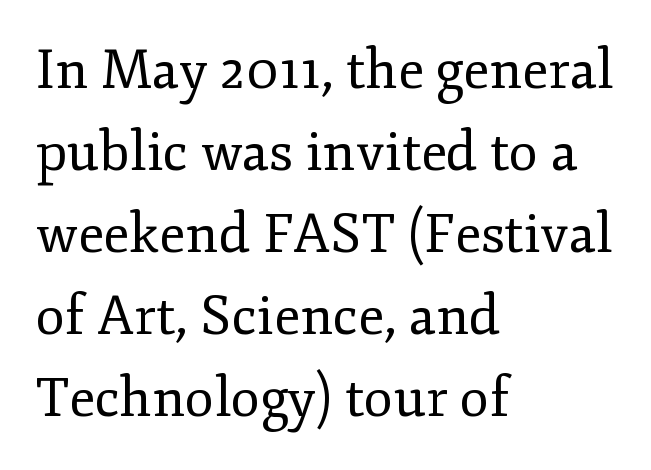
{"serif": "yes", "italic": "no", "bold": "no", "weight": "regular", "width": "normal", "stroke_contrast": "low", "x_height": "small", "monospaced": "no", "underline": "no", "align": "left", "line_spacing": "normal", "line_spacing_ratio": 1.52, "letter_spacing": "normal", "letter_spacing_em": 0.0, "glyph_px": 54}
